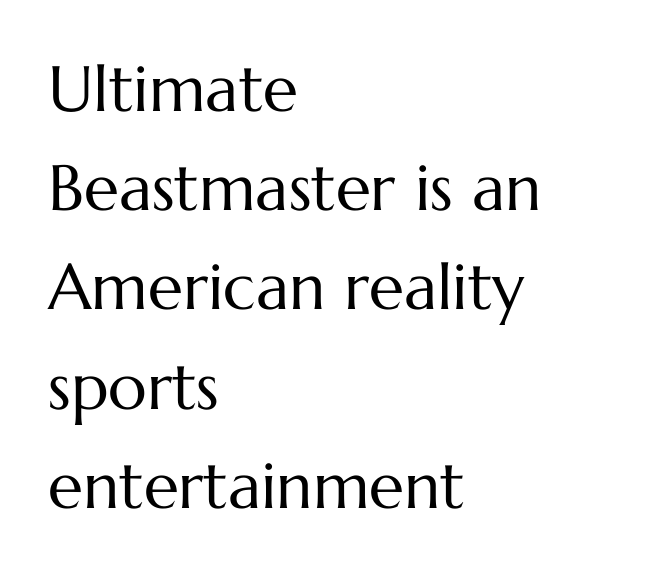
Q: Is the text bold? A: No.
Q: Is the text italic (slanted)? A: No, it is upright.
Q: Is the text underlined? A: No.
Q: How is the paragraph aligned? A: Left-aligned.
Q: Is the spacing between letters normal or unusually wide? A: Normal.
Q: Is the spacing between lines tight, normal or loose? A: Normal.
Q: Width (condensed, normal, or wide)? A: Normal.
Q: Stroke contrast? A: Medium.
Q: x-height? A: Medium.
Q: Monospaced? A: No.
